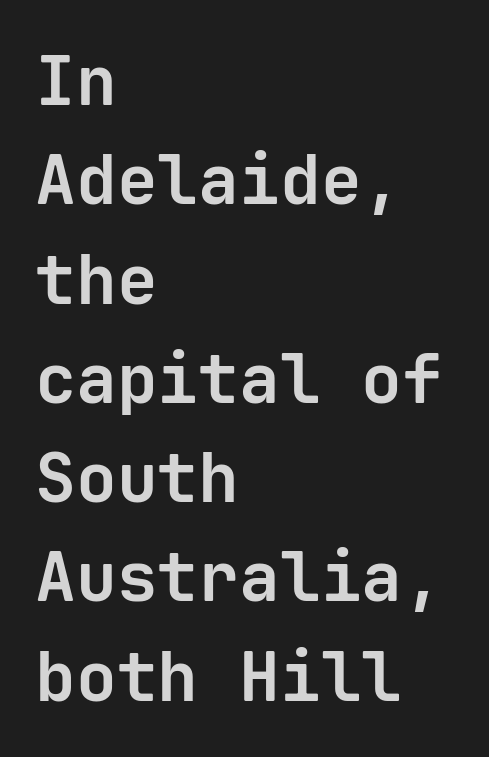
The image shows 68 px bold sans-serif type, upright, monospaced; set left-aligned, normal line spacing (1.46x), normal letter spacing, not underlined; low stroke contrast and a medium x-height.
